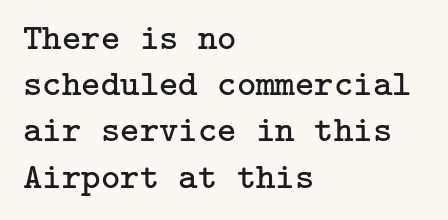
The image shows 37 px regular-weight serif type, upright; set left-aligned, normal line spacing (1.25x), normal letter spacing, not underlined; low stroke contrast and a medium x-height.
